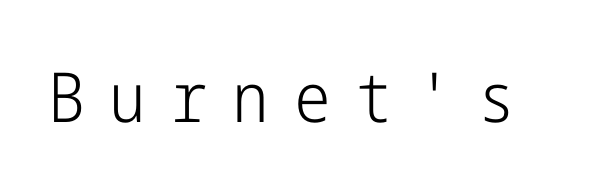
Beneath every word, the page is bare. The axis of the letterforms is exactly vertical. The cut favours lightness, reaching ordinary text weight at its darkest. Honestly, the letter spacing is so wide it's the main thing you notice. A typesetter would label this face a sans.
